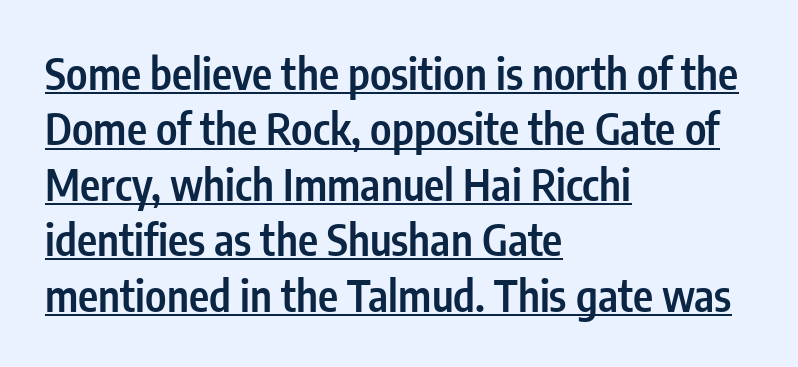
The image shows 43 px semibold, condensed sans-serif type, upright; set left-aligned, normal line spacing (1.29x), normal letter spacing, underlined; low stroke contrast and a medium x-height.
